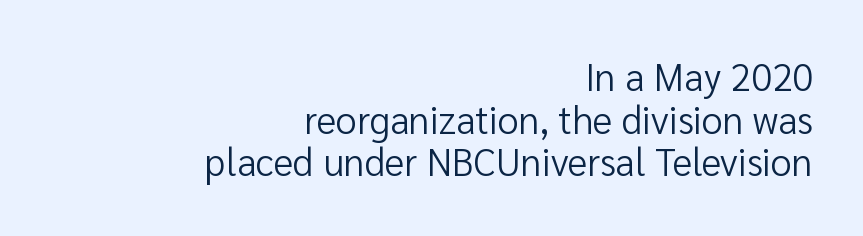
Q: Is the text bold? A: No.
Q: Is the text italic (slanted)? A: No, it is upright.
Q: Is the typeface a serif or a sans-serif typeface? A: Sans-serif.
Q: Is the text underlined? A: No.
Q: How is the paragraph aligned? A: Right-aligned.
Q: Is the spacing between letters normal or unusually wide? A: Normal.
Q: Is the spacing between lines tight, normal or loose? A: Tight.
Q: Width (condensed, normal, or wide)? A: Normal.
Q: Stroke contrast? A: Low.
Q: x-height? A: Medium.
Q: Monospaced? A: No.
